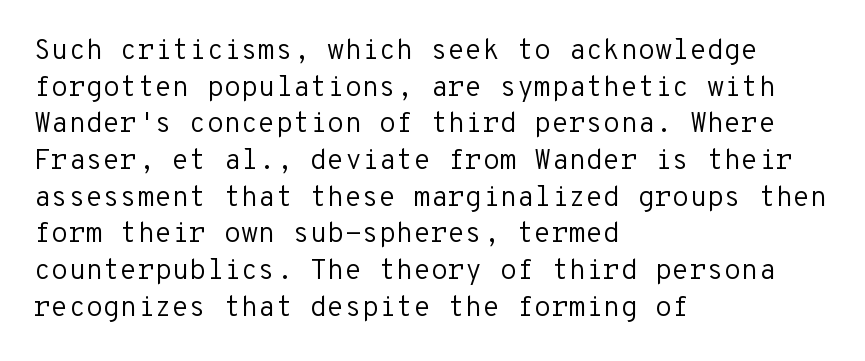
{"serif": "no", "italic": "no", "bold": "no", "weight": "regular", "width": "normal", "stroke_contrast": "low", "x_height": "medium", "monospaced": "yes", "underline": "no", "align": "left", "line_spacing": "normal", "line_spacing_ratio": 1.31, "letter_spacing": "normal", "letter_spacing_em": 0.0, "glyph_px": 28}
